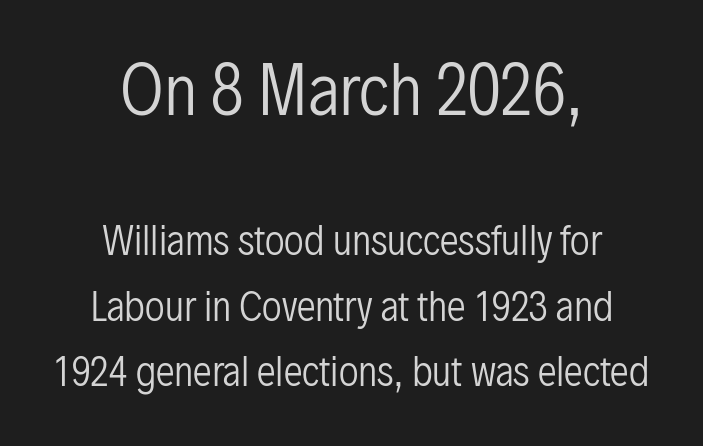
If you drew a line through each stem, it would be perfectly vertical. Each letter's strokes conclude bluntly, with no projecting serifs. Compared with a flush-left layout, this one balances lines on the center instead. Stroke mass is kept to a normal reading level or below. The letters advance in unequal steps, a hallmark of proportional type.
